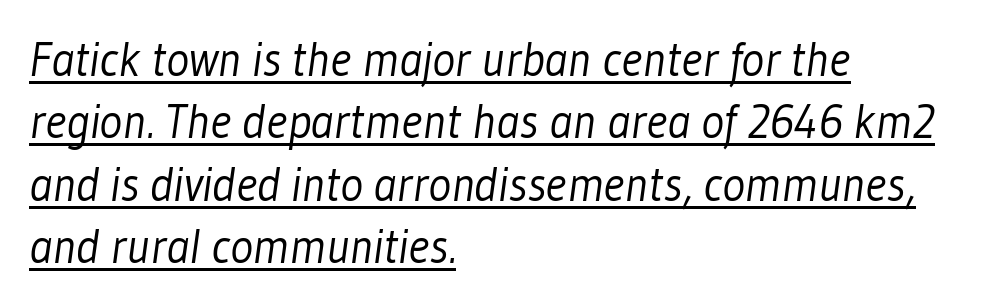
Q: Is the text bold? A: No.
Q: Is the typeface a serif or a sans-serif typeface? A: Sans-serif.
Q: Is the text underlined? A: Yes.
Q: How is the paragraph aligned? A: Left-aligned.
Q: Is the spacing between letters normal or unusually wide? A: Normal.
Q: Is the spacing between lines tight, normal or loose? A: Normal.
Q: Width (condensed, normal, or wide)? A: Condensed.
Q: Stroke contrast? A: Low.
Q: x-height? A: Medium.
Q: Monospaced? A: No.
